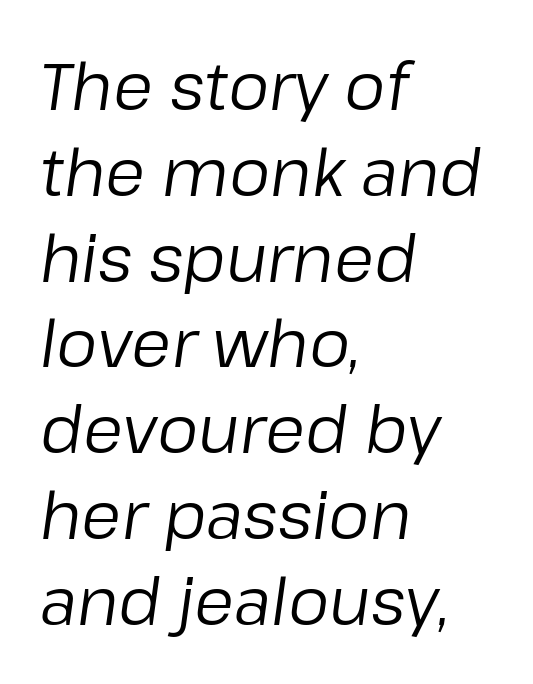
The image shows 65 px regular-weight type, italic (leaning right); set left-aligned, normal line spacing (1.32x), normal letter spacing, not underlined; low stroke contrast and a medium x-height.
